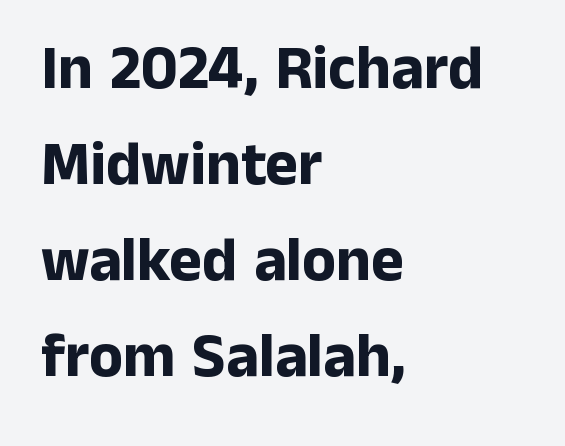
Q: Is the text bold? A: Yes.
Q: Is the text italic (slanted)? A: No, it is upright.
Q: Is the typeface a serif or a sans-serif typeface? A: Sans-serif.
Q: Is the text underlined? A: No.
Q: How is the paragraph aligned? A: Left-aligned.
Q: Is the spacing between letters normal or unusually wide? A: Normal.
Q: Is the spacing between lines tight, normal or loose? A: Normal.
Q: Width (condensed, normal, or wide)? A: Normal.
Q: Stroke contrast? A: Low.
Q: x-height? A: Medium.
Q: Monospaced? A: No.
